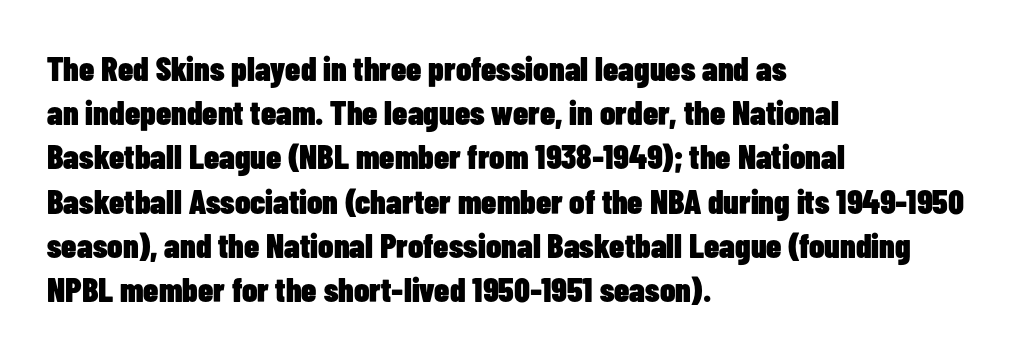
Q: Is the text bold? A: Yes.
Q: Is the text italic (slanted)? A: No, it is upright.
Q: Is the typeface a serif or a sans-serif typeface? A: Sans-serif.
Q: Is the text underlined? A: No.
Q: How is the paragraph aligned? A: Left-aligned.
Q: Is the spacing between letters normal or unusually wide? A: Normal.
Q: Is the spacing between lines tight, normal or loose? A: Normal.
Q: Width (condensed, normal, or wide)? A: Condensed.
Q: Stroke contrast? A: Low.
Q: x-height? A: Medium.
Q: Monospaced? A: No.
